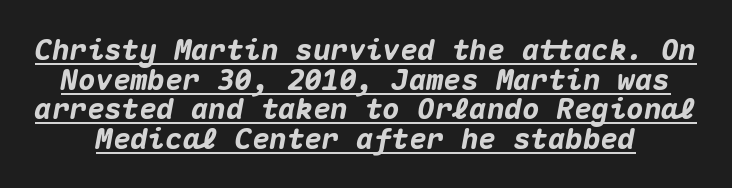
No extra tracking has been applied to these lines. Honestly, the underline is the first thing you notice here. The rendering uses a small line-height, squeezing the rows. Each glyph is drawn with heavy, bold strokes. You could count columns in this text — the font is strictly monospaced.
